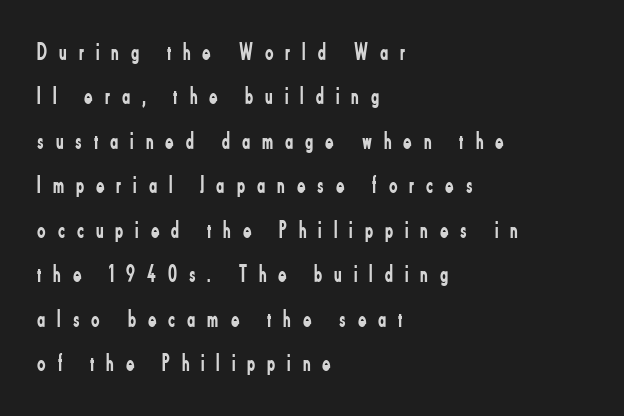
Q: Is the text bold? A: No.
Q: Is the text italic (slanted)? A: No, it is upright.
Q: Is the text underlined? A: No.
Q: How is the paragraph aligned? A: Left-aligned.
Q: Is the spacing between letters normal or unusually wide? A: Unusually wide.
